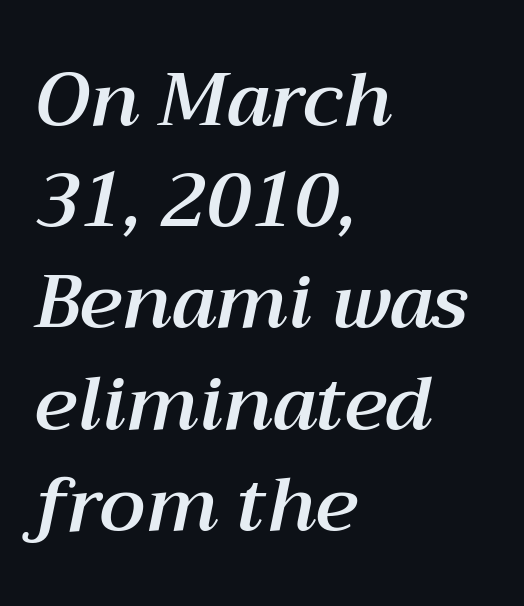
Looks like regular typesetting: each glyph gets only the width it needs. Each word holds together tightly as a unit, with standard inter-letter gaps. The rendering uses a moderate line-height, typical for paragraphs. Descenders hang freely into open space.
